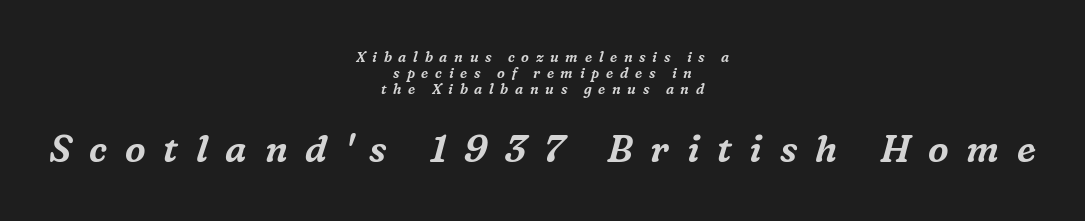
{"serif": "yes", "italic": "yes", "lean": "right", "slant_degrees": 16, "width": "normal", "stroke_contrast": "medium", "x_height": "medium", "monospaced": "no", "underline": "no", "align": "center", "line_spacing": "tight", "line_spacing_ratio": 1.13, "letter_spacing": "wide", "letter_spacing_em": 0.48, "larger_block": "second", "size_ratio": 2.64, "glyph_px": 37}
